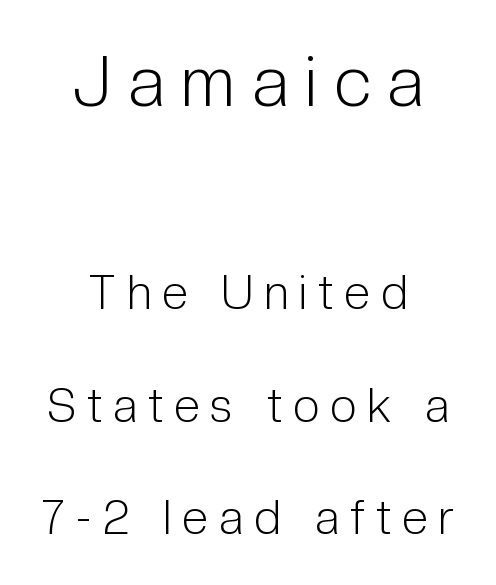
Notice how the passage keeps no hard edge, just a central spine. Stroke thickness stays within the range of a standard reading face or lighter. Glyph-to-glyph distance is far greater than everyday printed text. Scale decreases going downward across the two blocks. Only glyphs here, with clear space below each row. Observe the absence of serifs on each vertical stroke in this sample.
